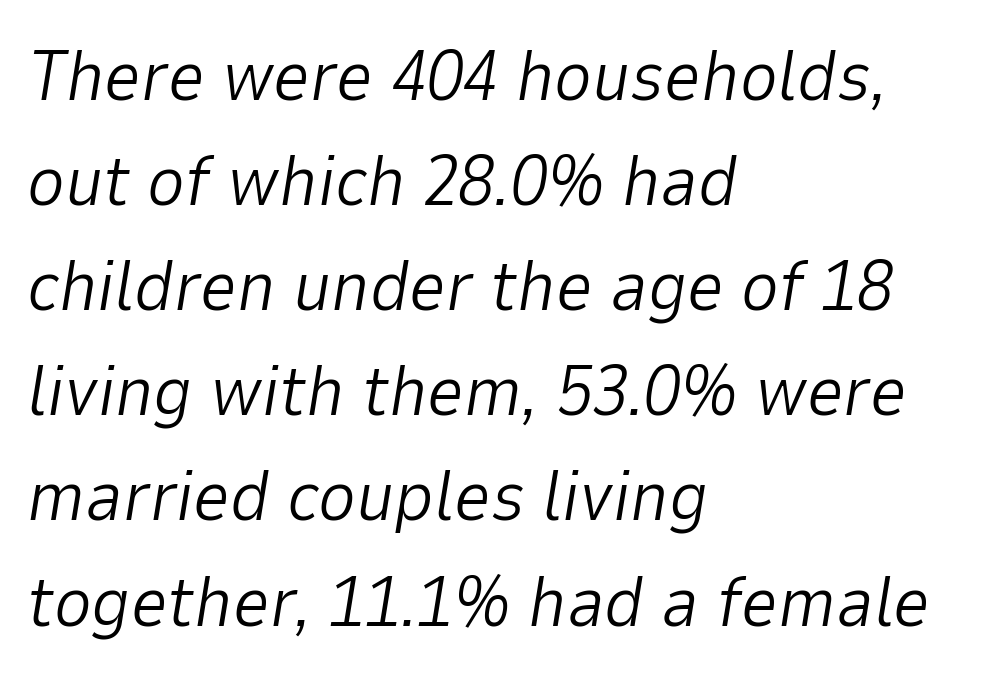
The paragraph has a hard left edge and a soft right edge. You could not count columns in this text — the font is proportionally spaced. Leading matches the norm, producing a regular column. The gap between lines stays unmarked. Notice how the stems are inclined rather than vertical — that's the hallmark of italics.
